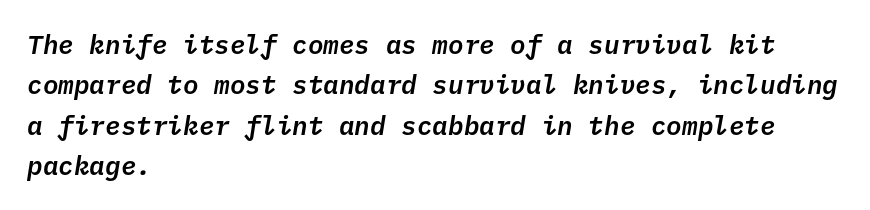
Q: Is the text italic (slanted)? A: Yes, it leans right by about 10 degrees.
Q: Is the text underlined? A: No.
Q: How is the paragraph aligned? A: Left-aligned.
Q: Is the spacing between letters normal or unusually wide? A: Normal.
Q: Is the spacing between lines tight, normal or loose? A: Normal.
